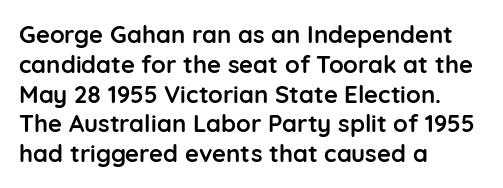
{"italic": "no", "bold": "yes", "underline": "no", "align": "left", "line_spacing_ratio": 1.24, "letter_spacing": "normal", "letter_spacing_em": 0.0, "glyph_px": 24}
